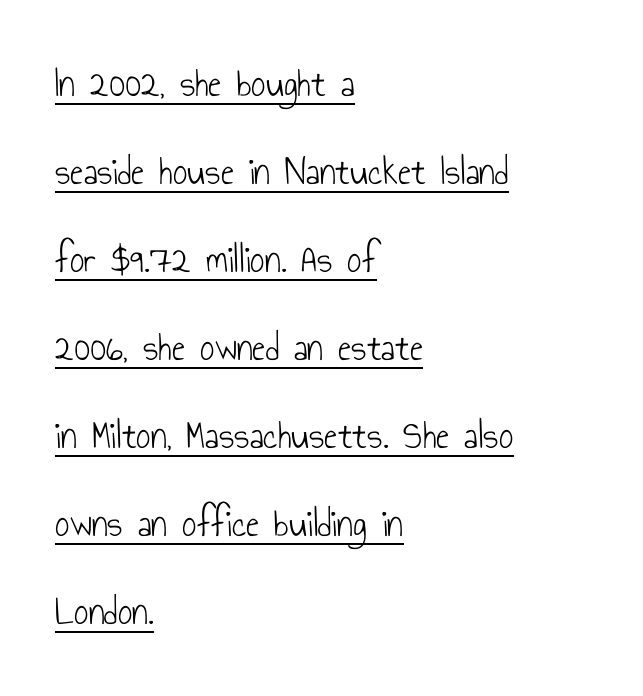
The image shows 40 px light, condensed sans-serif type, upright; set left-aligned, loose line spacing (2.2x), normal letter spacing, underlined; low stroke contrast and a small x-height.
